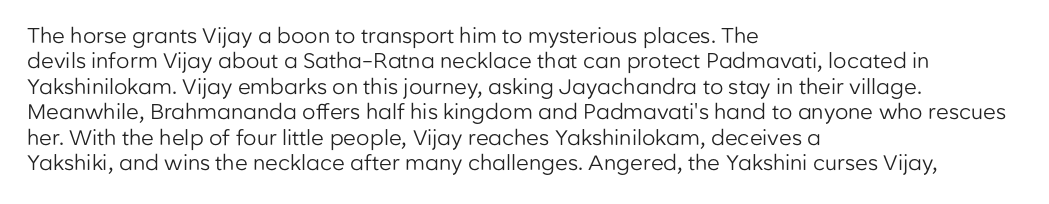
Q: Is the text bold? A: No.
Q: Is the text italic (slanted)? A: No, it is upright.
Q: Is the text underlined? A: No.
Q: How is the paragraph aligned? A: Left-aligned.
Q: Is the spacing between letters normal or unusually wide? A: Normal.
